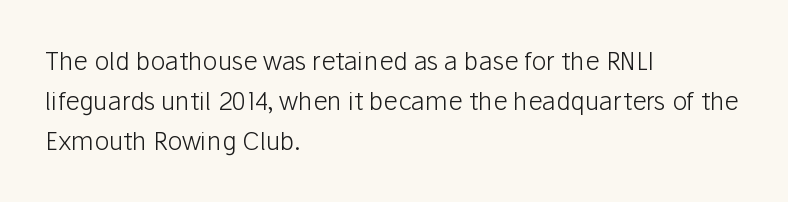
The image shows 25 px text type, upright; set left-aligned, normal line spacing (1.6x), normal letter spacing, not underlined.
